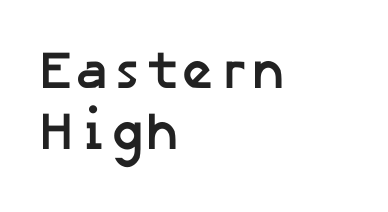
{"serif": "no", "bold": "yes", "weight": "semibold", "width": "normal", "stroke_contrast": "low", "x_height": "medium", "underline": "no", "align": "left", "line_spacing_ratio": 1.16, "letter_spacing": "normal", "letter_spacing_em": 0.0, "glyph_px": 53}
